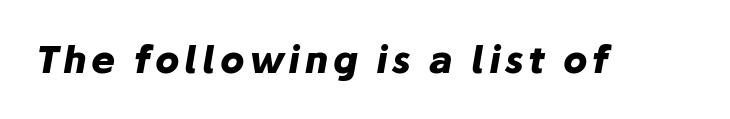
{"italic": "yes", "lean": "right", "slant_degrees": 10, "bold": "yes", "weight": "heavy", "width": "normal", "stroke_contrast": "low", "x_height": "medium", "monospaced": "no", "underline": "no", "glyph_px": 36}
